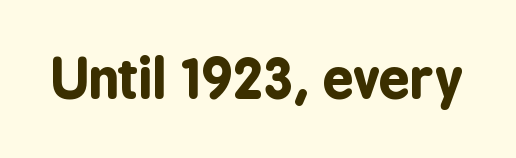
Q: Is the text bold? A: Yes.
Q: Is the text italic (slanted)? A: No, it is upright.
Q: Is the typeface a serif or a sans-serif typeface? A: Sans-serif.
Q: Is the text underlined? A: No.
Q: Is the spacing between letters normal or unusually wide? A: Normal.
Q: Width (condensed, normal, or wide)? A: Condensed.
Q: Stroke contrast? A: Low.
Q: x-height? A: Medium.
Q: Monospaced? A: No.
